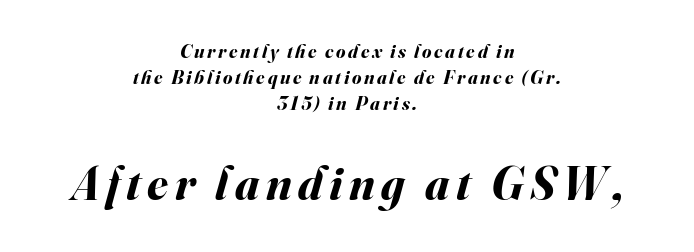
{"italic": "yes", "lean": "right", "slant_degrees": 16, "bold": "yes", "weight": "bold", "width": "normal", "stroke_contrast": "medium", "x_height": "small", "monospaced": "no", "underline": "no", "align": "center", "line_spacing": "normal", "line_spacing_ratio": 1.36, "larger_block": "second", "size_ratio": 2.47, "glyph_px": 47}
